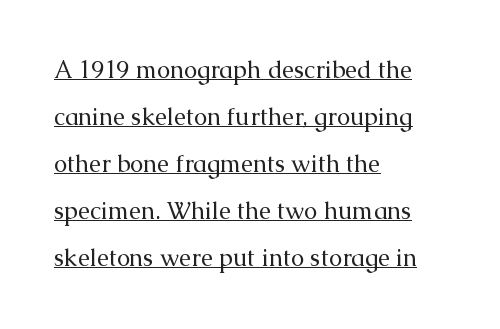
Q: Is the text bold? A: No.
Q: Is the text italic (slanted)? A: No, it is upright.
Q: Is the text underlined? A: Yes.
Q: How is the paragraph aligned? A: Left-aligned.
Q: Is the spacing between letters normal or unusually wide? A: Normal.
Q: Is the spacing between lines tight, normal or loose? A: Loose.
